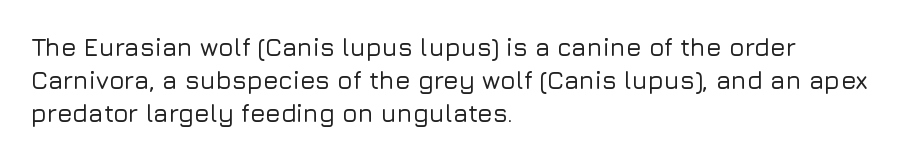
Students, observe: this is what conventionally led text looks like. Look at the tracking — it's just the regular setting, nothing added. The paragraph has a hard left edge and a soft right edge. Check under the words: just untouched page. The lettering holds an erect, upright posture throughout.
